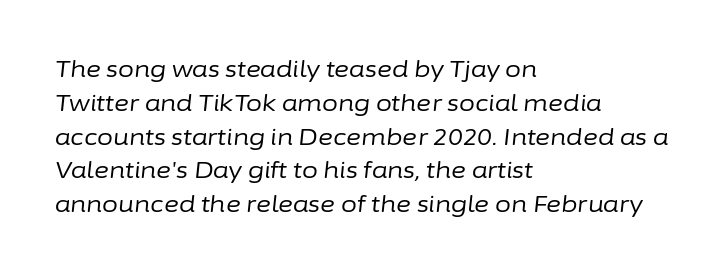
The image shows 23 px text type, italic (leaning right); set left-aligned, normal line spacing (1.47x), normal letter spacing, not underlined.
